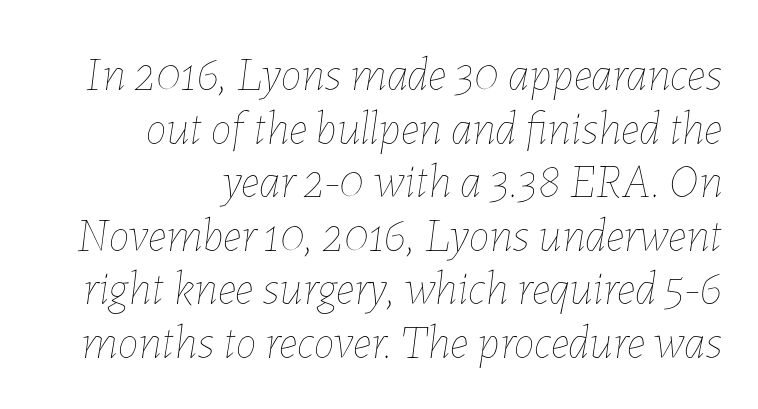
The designer dialed line spacing down below the default. Line ends are locked; line starts wander. A bare baseline throughout the passage. The rendering uses natural spacing where letterforms have individual widths. The type is set solid horizontally, with unmodified tracking.
